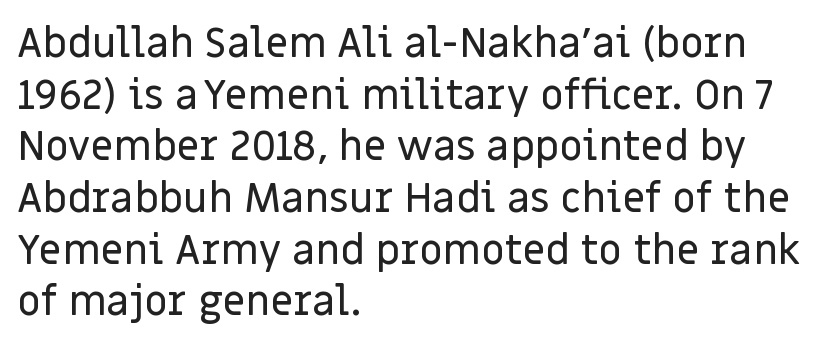
Type without underlining. In terms of letterform style, serifs are entirely absent. This rendering leaves character spacing at its baseline value. In terms of leading, this rendering sits right in the middle. The typography opts for an upright posture over an oblique one.
